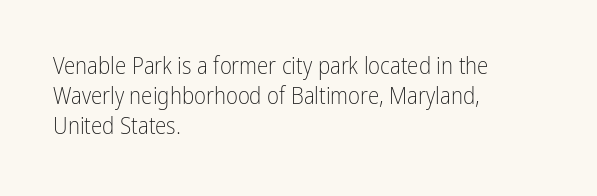
Q: Is the text bold? A: No.
Q: Is the text italic (slanted)? A: No, it is upright.
Q: Is the text underlined? A: No.
Q: How is the paragraph aligned? A: Left-aligned.
Q: Is the spacing between letters normal or unusually wide? A: Normal.
Q: Is the spacing between lines tight, normal or loose? A: Normal.
